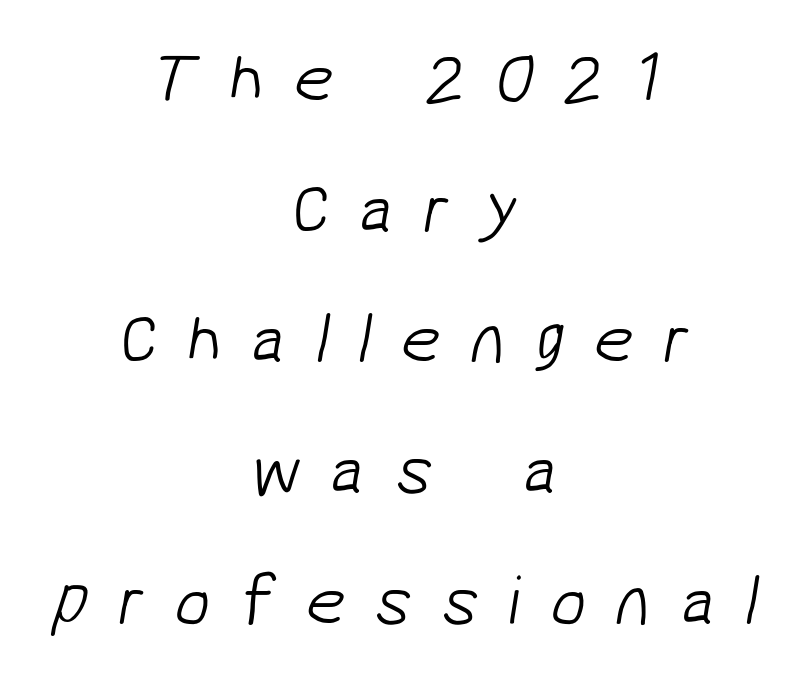
{"serif": "no", "bold": "no", "weight": "light", "width": "normal", "stroke_contrast": "low", "x_height": "medium", "monospaced": "no", "underline": "no", "align": "center", "line_spacing_ratio": 1.84, "letter_spacing": "wide", "letter_spacing_em": 0.42, "glyph_px": 71}
